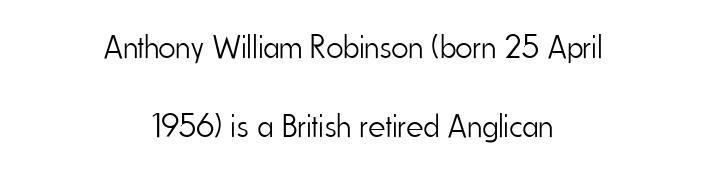
These lines are rendered in a variable-pitch font. Plain, unruled lines of type. Nobody touched the tracking dial on this one. Horizontal bands of white between lines are thick stripes. The characters are drawn with everyday or finer stroke widths. Neither beginnings nor endings align; midpoints do.
